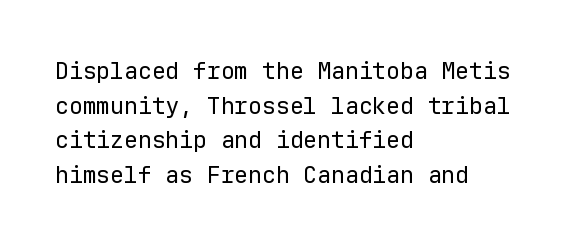
Vertical strokes here are truly vertical. Is the block centered? No — it sits flush against the left margin. Standard letterfit; no display-style spreading of the glyphs. This is not heavy type; no bold has been used.
